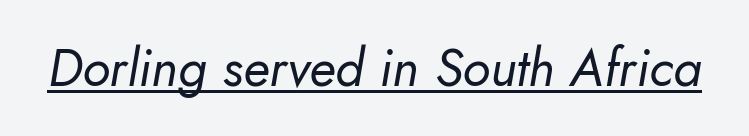
These lines are rendered in a variable-pitch font. The font's italic variant was chosen for this text. Weight: regular or lighter. Like a heading marked for emphasis, these lines bear an underscore. The line texture is even and compact thanks to regular tracking.
